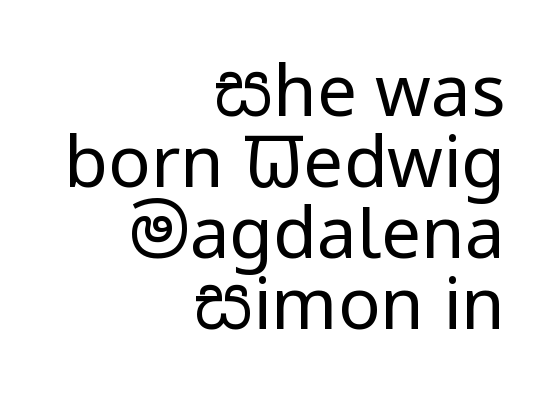
The image shows 71 px regular-weight, condensed sans-serif type, upright; set right-aligned, tight line spacing (1.0x), normal letter spacing, not underlined; low stroke contrast and a large x-height.
